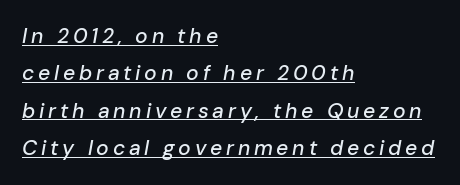
Teacher's note: observe the even left margin — that is flush-left alignment. In designer terms, the underline attribute is active on this setting. Posture: slanted.
